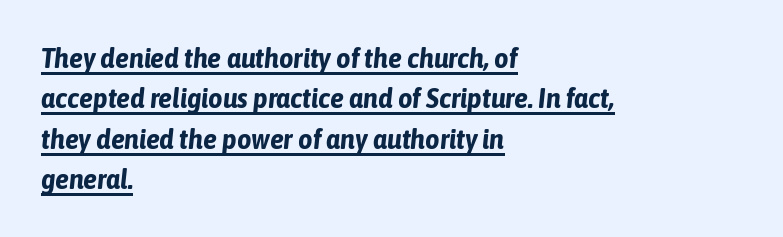
The image shows 28 px bold, condensed type, italic (leaning right); set left-aligned, normal line spacing (1.44x), normal letter spacing, underlined; low stroke contrast and a medium x-height.
